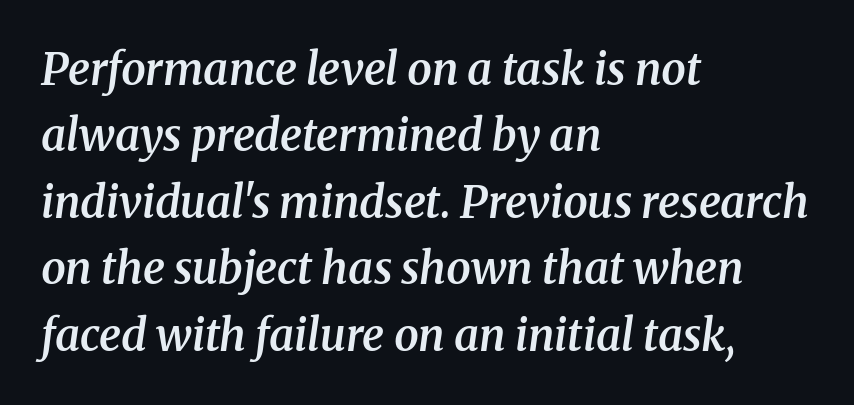
Q: Is the text bold? A: Semi-bold.
Q: Is the text italic (slanted)? A: Yes, it leans right by about 8 degrees.
Q: Is the typeface a serif or a sans-serif typeface? A: Serif.
Q: Is the text underlined? A: No.
Q: How is the paragraph aligned? A: Left-aligned.
Q: Is the spacing between letters normal or unusually wide? A: Normal.
Q: Is the spacing between lines tight, normal or loose? A: Normal.
Q: Width (condensed, normal, or wide)? A: Normal.
Q: Stroke contrast? A: Medium.
Q: x-height? A: Medium.
Q: Monospaced? A: No.
